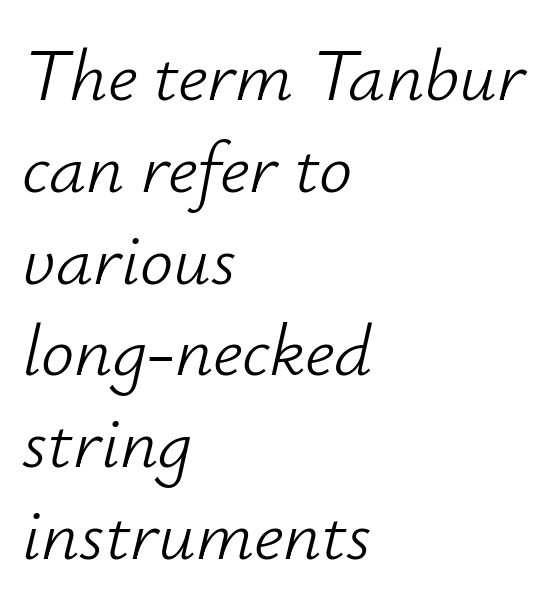
Q: Is the text bold? A: No.
Q: Is the text italic (slanted)? A: Yes, it leans right by about 12 degrees.
Q: Is the text underlined? A: No.
Q: How is the paragraph aligned? A: Left-aligned.
Q: Is the spacing between letters normal or unusually wide? A: Normal.
Q: Width (condensed, normal, or wide)? A: Normal.
Q: Stroke contrast? A: Low.
Q: x-height? A: Small.
Q: Monospaced? A: No.
